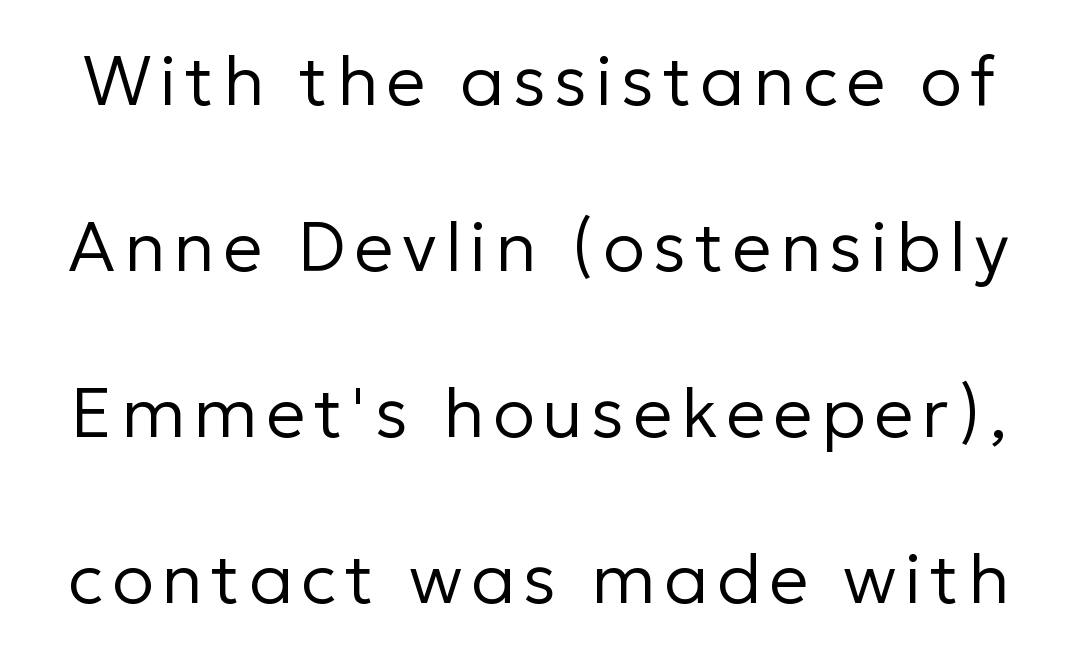
{"serif": "no", "italic": "no", "bold": "no", "weight": "regular", "width": "normal", "stroke_contrast": "low", "x_height": "medium", "monospaced": "no", "underline": "no", "line_spacing": "loose", "line_spacing_ratio": 2.37, "glyph_px": 70}
